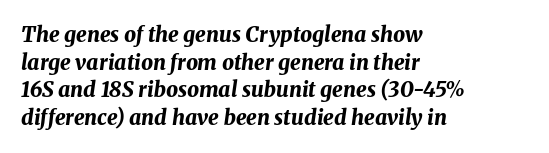
This rendering uses left alignment, leaving the right contour irregular. The rendering uses a moderate line-height, typical for paragraphs. Nobody drew a line under any word here. There is no visible air inserted between adjacent glyphs. Students, this is bold: see how much ink each stroke carries.
